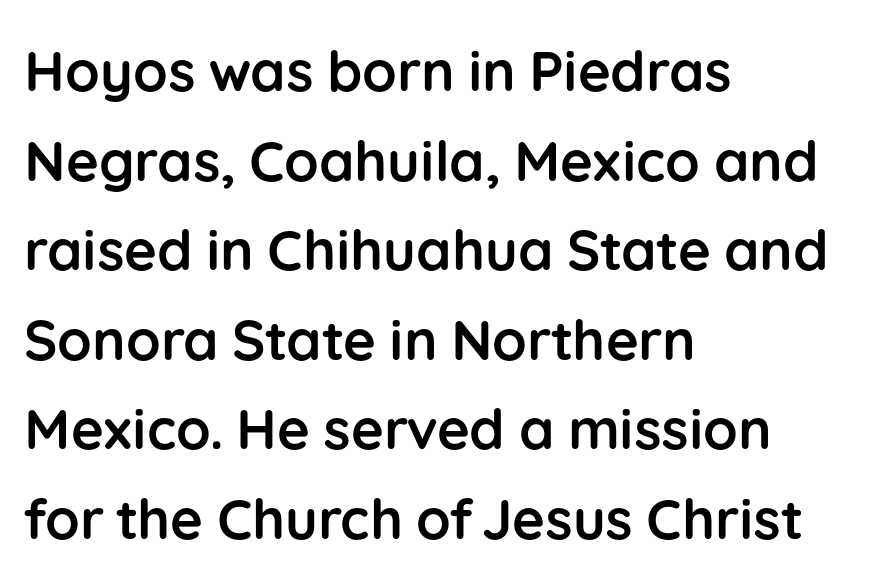
Each letter keeps its own natural width here, so spacing adapts to shape. Plain, unruled lines of type. Reading down the block, your eye returns to a fixed left position each line. Weight: bold. Examine the stroke ends and you'll find no serifs.
